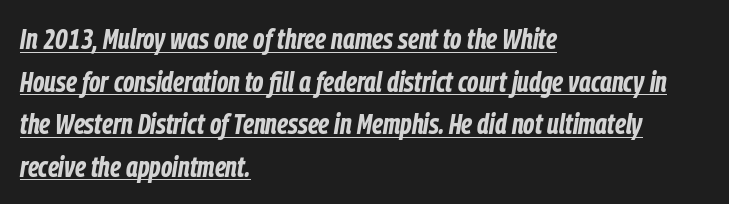
{"italic": "yes", "lean": "right", "slant_degrees": 9, "bold": "yes", "weight": "bold", "width": "condensed", "stroke_contrast": "low", "x_height": "medium", "monospaced": "no", "underline": "yes", "align": "left", "line_spacing": "normal", "line_spacing_ratio": 1.47, "letter_spacing": "normal", "letter_spacing_em": 0.0, "glyph_px": 29}
